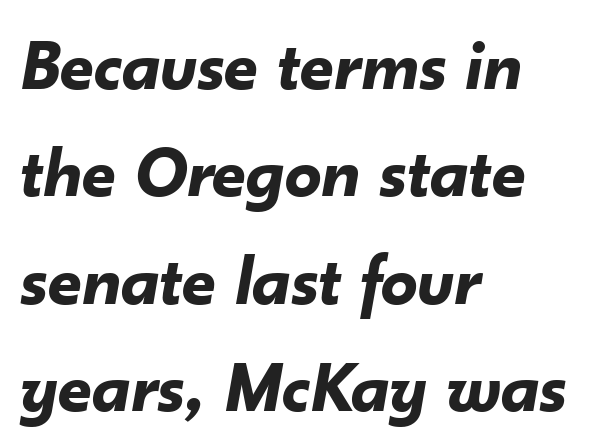
The image shows 73 px bold type, italic (leaning right); set left-aligned, normal line spacing (1.47x), normal letter spacing, not underlined; low stroke contrast and a small x-height.
